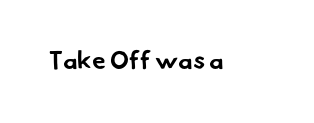
{"bold": "yes", "underline": "no", "letter_spacing": "normal", "letter_spacing_em": 0.0, "glyph_px": 25}
